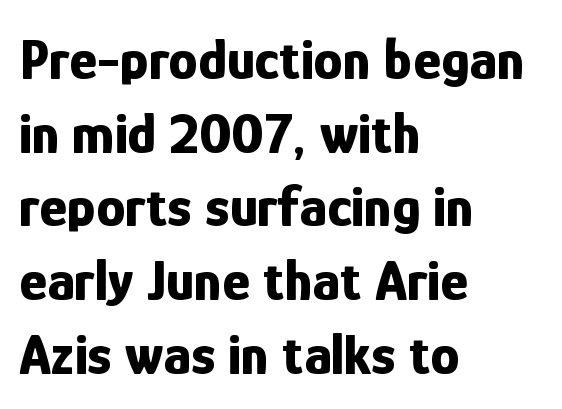
The image shows 59 px bold, condensed sans-serif type, upright; set left-aligned, normal line spacing (1.25x), normal letter spacing, not underlined; low stroke contrast and a medium x-height.
